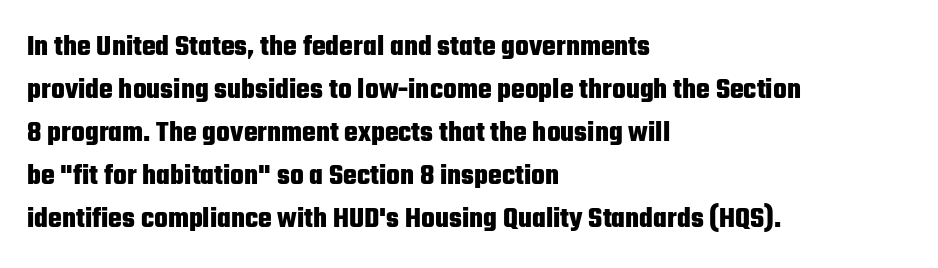
Proportional: the letters do not fall into vertical columns. Line beginnings align vertically; line endings do not. The letters stand upright; this is a roman face. The strokes are fattened all the way to bold. To sum up the face: it is a sans, with no serifs.
